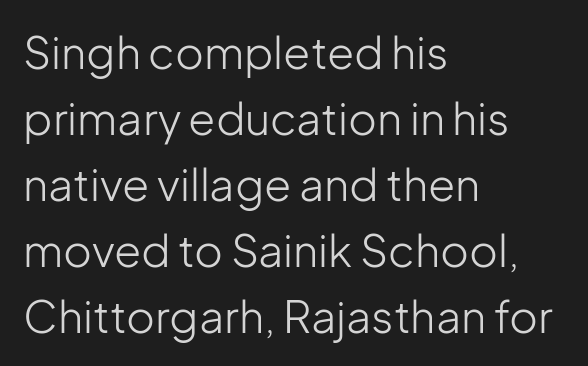
The image shows 44 px light sans-serif type, upright; set left-aligned, normal line spacing (1.5x), normal letter spacing, not underlined; low stroke contrast and a medium x-height.
